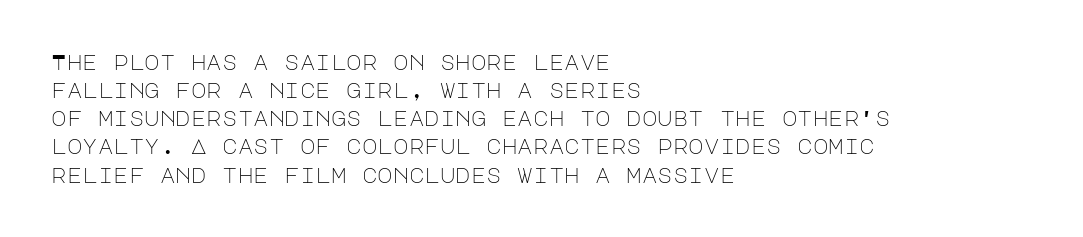
{"italic": "no", "bold": "no", "underline": "no", "align": "left", "line_spacing": "normal", "line_spacing_ratio": 1.34, "letter_spacing": "normal", "letter_spacing_em": 0.0, "glyph_px": 21}
